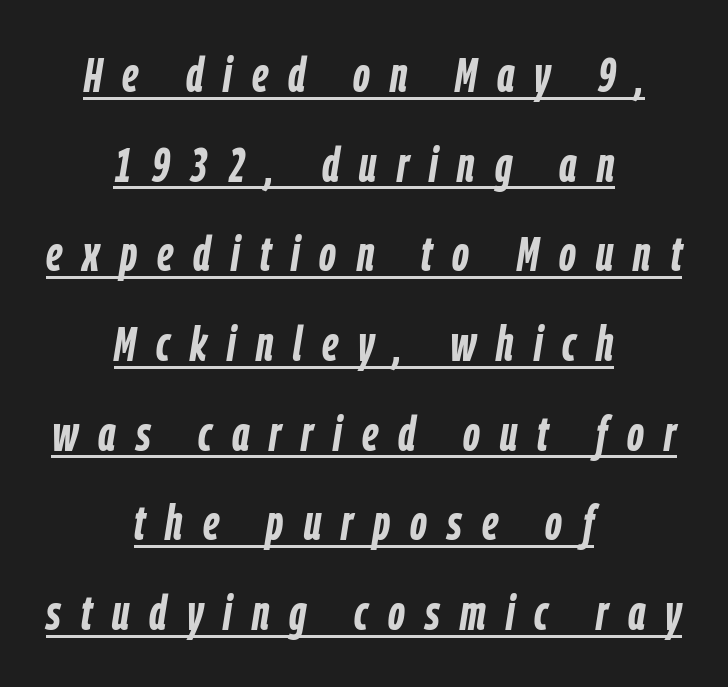
Caption: multi-line text, centered on the measure. Emphasis is given by a line drawn under the lettering. Slanted lettering throughout. The face used here is proportionally spaced, like ordinary book or web type. Loose tracking; the words dissolve into strings of separated letters. Plenty of ink on the page — the face is bold.
